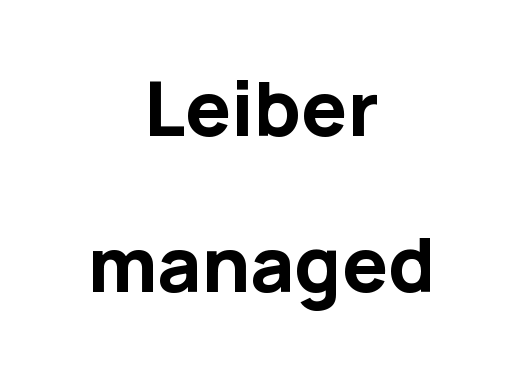
The image shows 76 px bold sans-serif type, upright; set centered, loose line spacing (2.05x), normal letter spacing, not underlined; low stroke contrast and a medium x-height.
